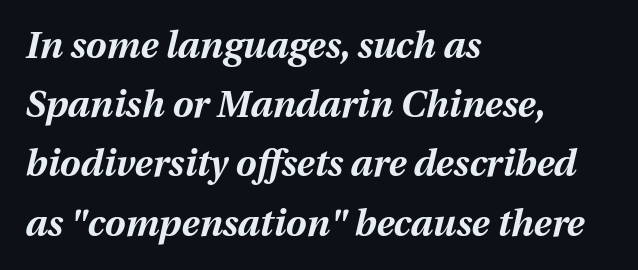
Typeset ragged right — the left edge is the straight one. Quick note: underline off. The letters advance in unequal steps, a hallmark of proportional type. The designer left line spacing at the default. Notice how thick the strokes are: this is what a full bold looks like.
